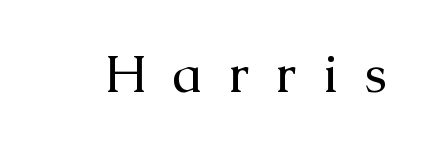
Q: Is the text bold? A: No.
Q: Is the text italic (slanted)? A: No, it is upright.
Q: Is the typeface a serif or a sans-serif typeface? A: Serif.
Q: Is the text underlined? A: No.
Q: Is the spacing between letters normal or unusually wide? A: Unusually wide.
Q: Width (condensed, normal, or wide)? A: Normal.
Q: Stroke contrast? A: Medium.
Q: x-height? A: Medium.
Q: Monospaced? A: No.
